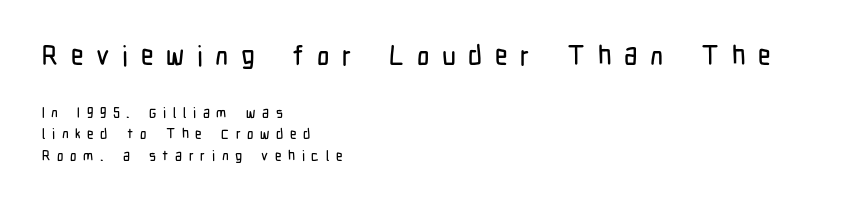
Q: Is the text italic (slanted)? A: No, it is upright.
Q: Is the text underlined? A: No.
Q: How is the paragraph aligned? A: Left-aligned.
Q: Is the spacing between letters normal or unusually wide? A: Unusually wide.
Q: Is the spacing between lines tight, normal or loose? A: Normal.
Q: Which block of text is set in a larger size, the first (top) or the second (bottom)? A: The first (top) one.
